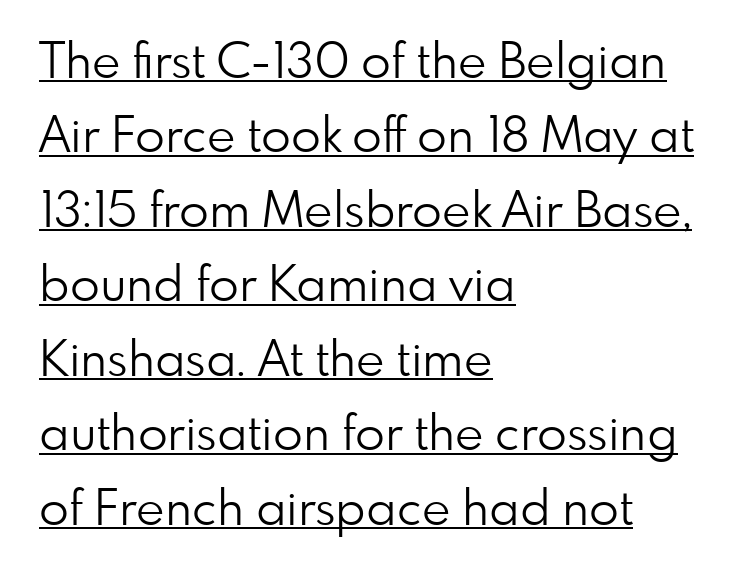
Q: Is the text bold? A: No.
Q: Is the text italic (slanted)? A: No, it is upright.
Q: Is the typeface a serif or a sans-serif typeface? A: Sans-serif.
Q: Is the text underlined? A: Yes.
Q: How is the paragraph aligned? A: Left-aligned.
Q: Is the spacing between letters normal or unusually wide? A: Normal.
Q: Is the spacing between lines tight, normal or loose? A: Normal.
Q: Width (condensed, normal, or wide)? A: Normal.
Q: Stroke contrast? A: Low.
Q: x-height? A: Small.
Q: Monospaced? A: No.
